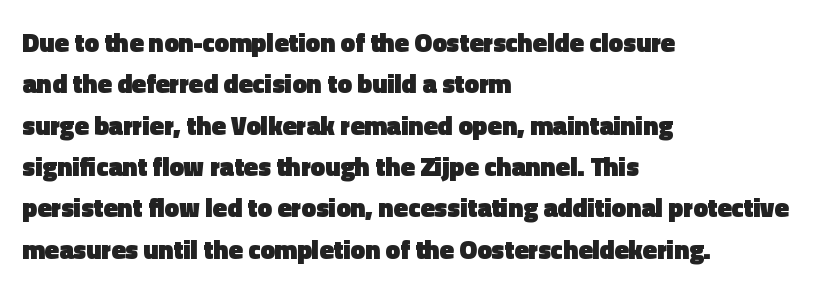
The image shows 26 px bold type, upright; set left-aligned, normal line spacing (1.59x), normal letter spacing, not underlined.
